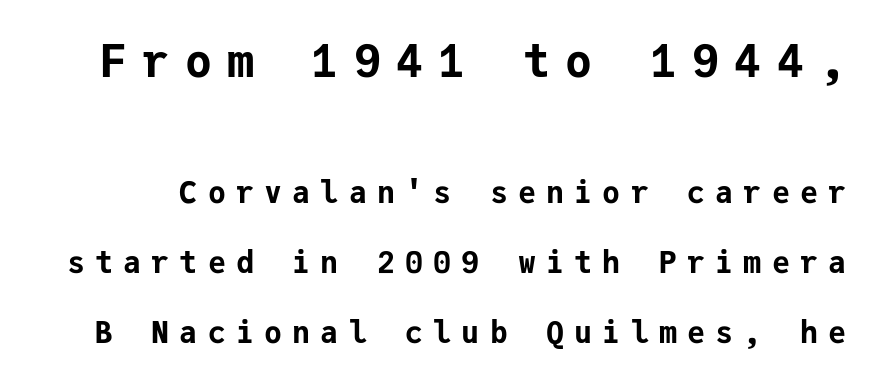
Regarding serifs, this sample does without them. This is the regular roman posture of the typeface. Widely set lines give the paragraph a tall, airy silhouette. The type is letterspaced generously, with wide tracking. The passage shown is not underscored anywhere. Is this a fixed-width face? Yes — each glyph sits in an identical cell.
